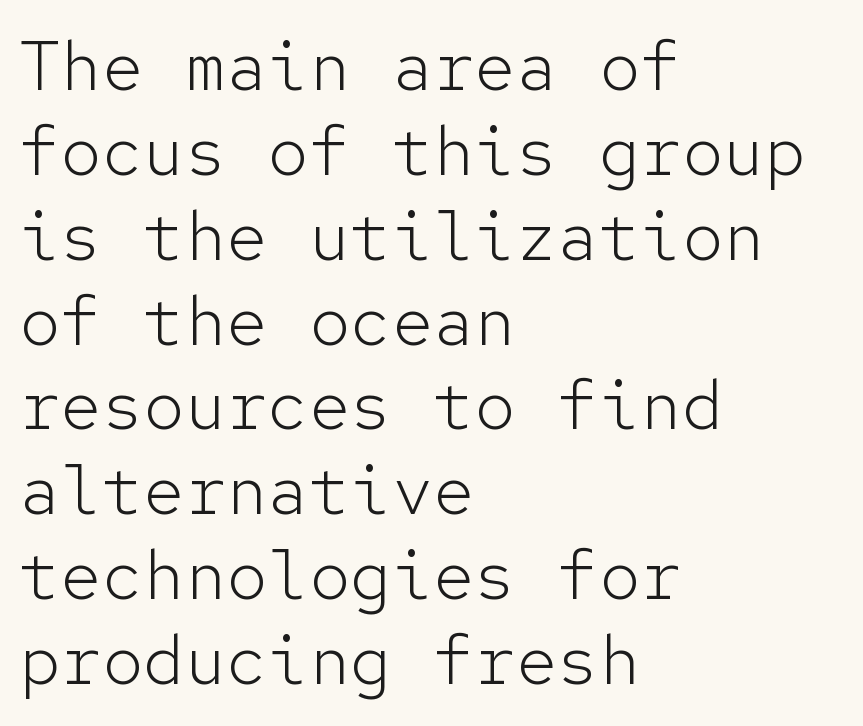
Q: Is the text bold? A: No.
Q: Is the text italic (slanted)? A: No, it is upright.
Q: Is the typeface a serif or a sans-serif typeface? A: Sans-serif.
Q: Is the text underlined? A: No.
Q: How is the paragraph aligned? A: Left-aligned.
Q: Is the spacing between letters normal or unusually wide? A: Normal.
Q: Width (condensed, normal, or wide)? A: Normal.
Q: Stroke contrast? A: Low.
Q: x-height? A: Medium.
Q: Monospaced? A: Yes.
